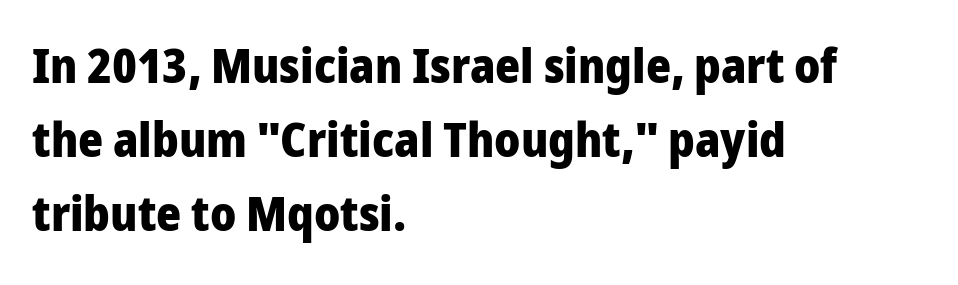
{"serif": "no", "italic": "no", "bold": "yes", "weight": "heavy", "width": "normal", "stroke_contrast": "low", "x_height": "medium", "monospaced": "no", "underline": "no", "align": "left", "line_spacing": "normal", "line_spacing_ratio": 1.54, "letter_spacing": "normal", "letter_spacing_em": 0.0, "glyph_px": 48}
